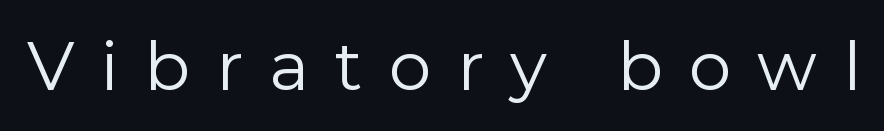
The space directly below the letters is spotless. Letters have the restrained weight of plain body copy at most. Proportional: the letters do not fall into vertical columns. You could only call the tracking loose — the letters float apart. Italic? Not at all — the glyphs are vertical. The typeface chosen for these lines omits serifs.
